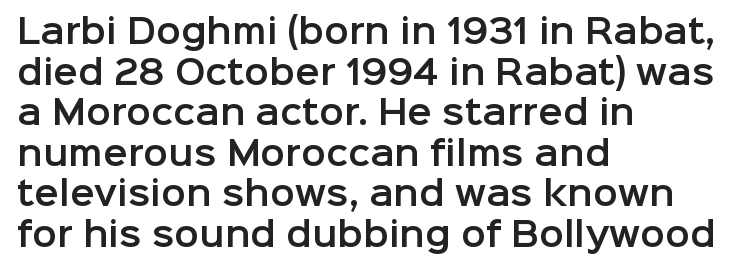
The image shows 33 px sans-serif type, upright; set left-aligned, line spacing 1.23x, normal letter spacing, not underlined; low stroke contrast and a medium x-height.
